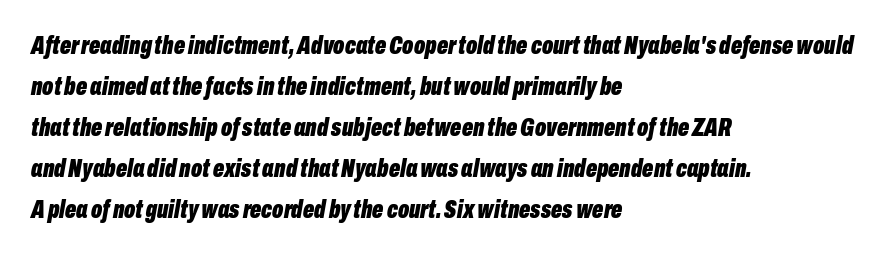
{"italic": "yes", "lean": "right", "slant_degrees": 10, "bold": "yes", "underline": "no", "align": "left", "line_spacing": "normal", "line_spacing_ratio": 1.58, "letter_spacing": "normal", "letter_spacing_em": 0.0, "glyph_px": 26}
